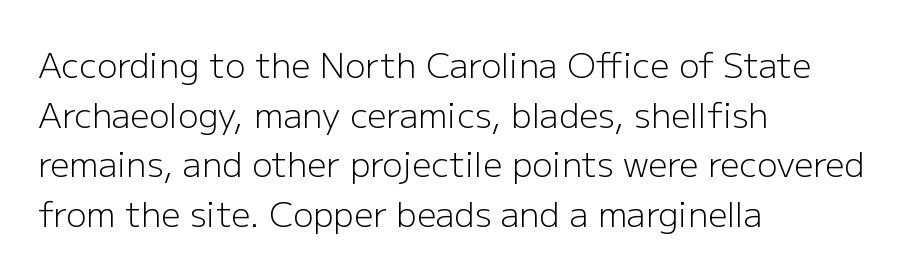
The image shows 34 px light sans-serif type, upright; set left-aligned, normal line spacing (1.46x), normal letter spacing, not underlined; low stroke contrast and a medium x-height.
